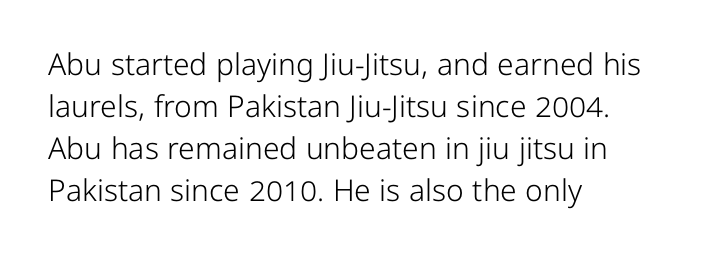
The image shows 30 px light sans-serif type, upright; set left-aligned, normal line spacing (1.4x), normal letter spacing, not underlined; low stroke contrast and a medium x-height.
